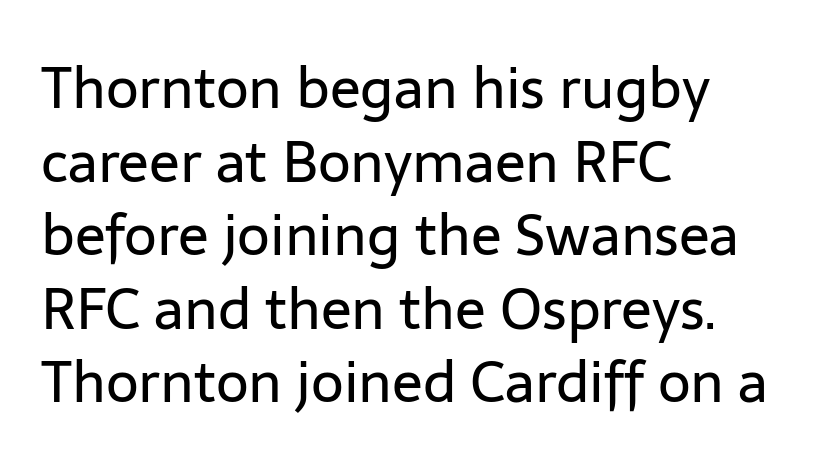
Q: Is the text bold? A: No.
Q: Is the text italic (slanted)? A: No, it is upright.
Q: Is the typeface a serif or a sans-serif typeface? A: Sans-serif.
Q: Is the text underlined? A: No.
Q: How is the paragraph aligned? A: Left-aligned.
Q: Is the spacing between letters normal or unusually wide? A: Normal.
Q: Is the spacing between lines tight, normal or loose? A: Normal.
Q: Width (condensed, normal, or wide)? A: Normal.
Q: Stroke contrast? A: Low.
Q: x-height? A: Medium.
Q: Monospaced? A: No.
